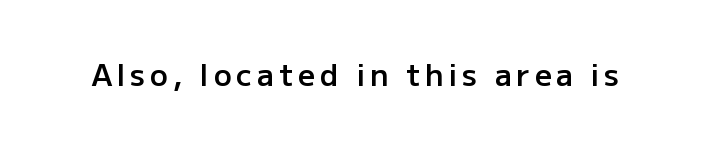
{"serif": "no", "italic": "no", "bold": "semi", "weight": "semibold", "width": "normal", "stroke_contrast": "low", "x_height": "medium", "monospaced": "no", "underline": "no", "glyph_px": 30}
